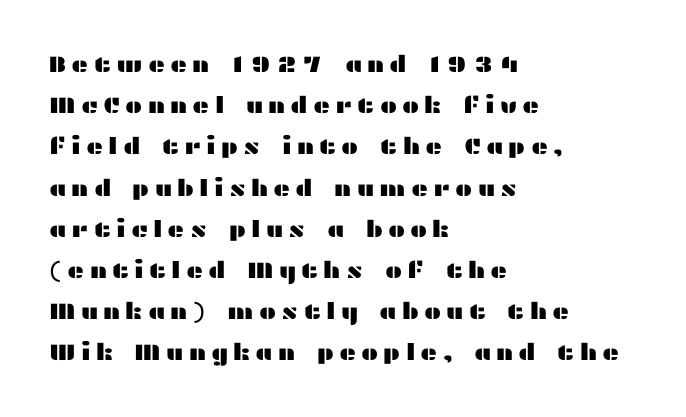
Posture: upright roman. The baseline area is clear. Caption: multi-line text, flush left, ragged right. Between one letter and the next there's a generous, obvious gap.
